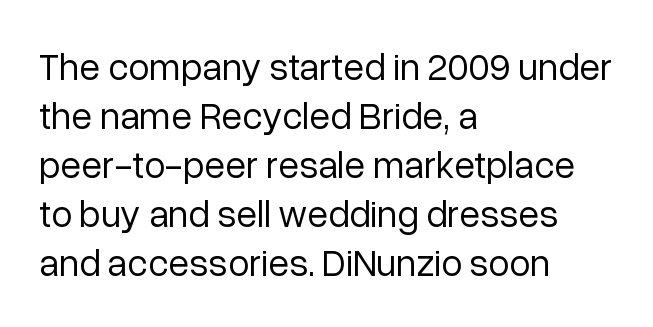
Q: Is the text bold? A: No.
Q: Is the text italic (slanted)? A: No, it is upright.
Q: Is the typeface a serif or a sans-serif typeface? A: Sans-serif.
Q: Is the text underlined? A: No.
Q: How is the paragraph aligned? A: Left-aligned.
Q: Is the spacing between letters normal or unusually wide? A: Normal.
Q: Is the spacing between lines tight, normal or loose? A: Normal.
Q: Width (condensed, normal, or wide)? A: Normal.
Q: Stroke contrast? A: Low.
Q: x-height? A: Medium.
Q: Monospaced? A: No.
